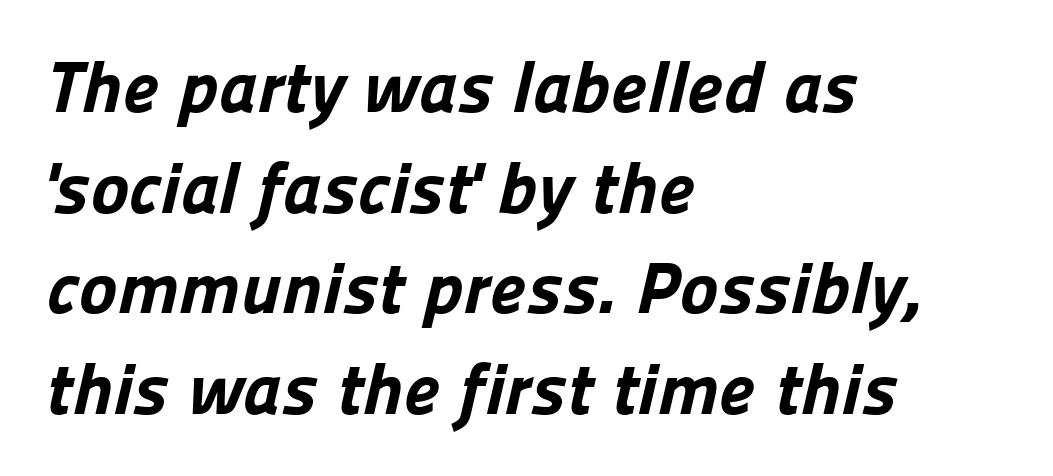
Vertically, the passage feels balanced, rows spaced as you'd expect. The gaps between neighbouring characters are ordinary and unremarkable. Stroke thickness is high; the sample reads as a true bold. Letterform terminals end flat and unadorned throughout the passage. Unmarked baselines from the first word to the last.
